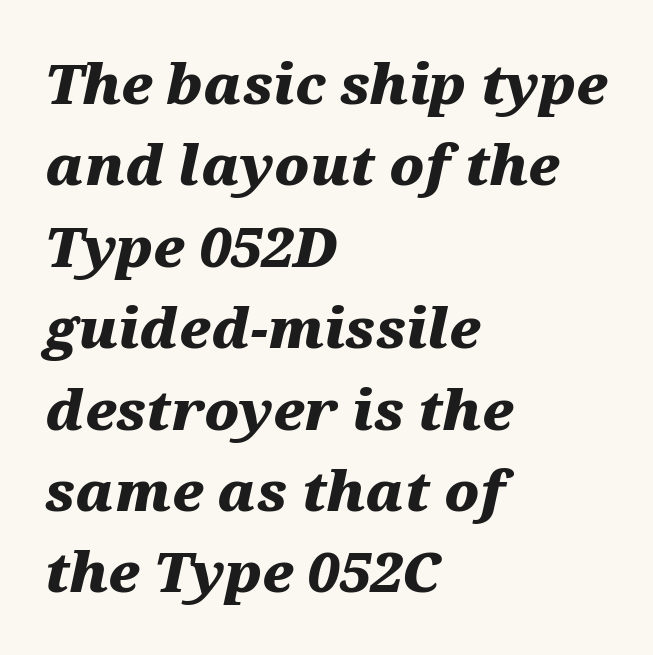
A typesetter would call this proportional, since set widths differ per character. The area under the type is left untouched. The strokes are fattened all the way to bold. The line texture is even and compact thanks to regular tracking.
